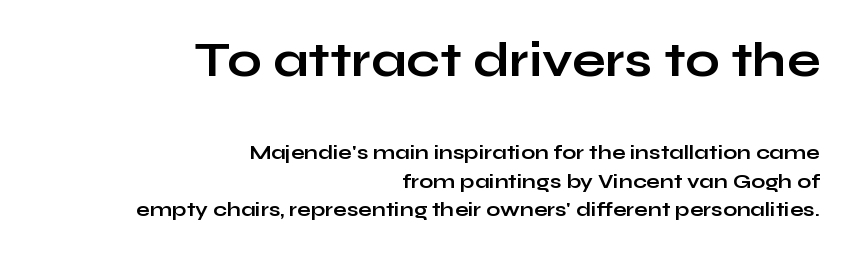
{"serif": "no", "italic": "no", "bold": "yes", "weight": "bold", "width": "wide", "stroke_contrast": "low", "x_height": "medium", "monospaced": "no", "underline": "no", "align": "right", "line_spacing": "normal", "line_spacing_ratio": 1.44, "letter_spacing": "normal", "letter_spacing_em": 0.0, "larger_block": "first", "size_ratio": 2.45, "glyph_px": 49}
